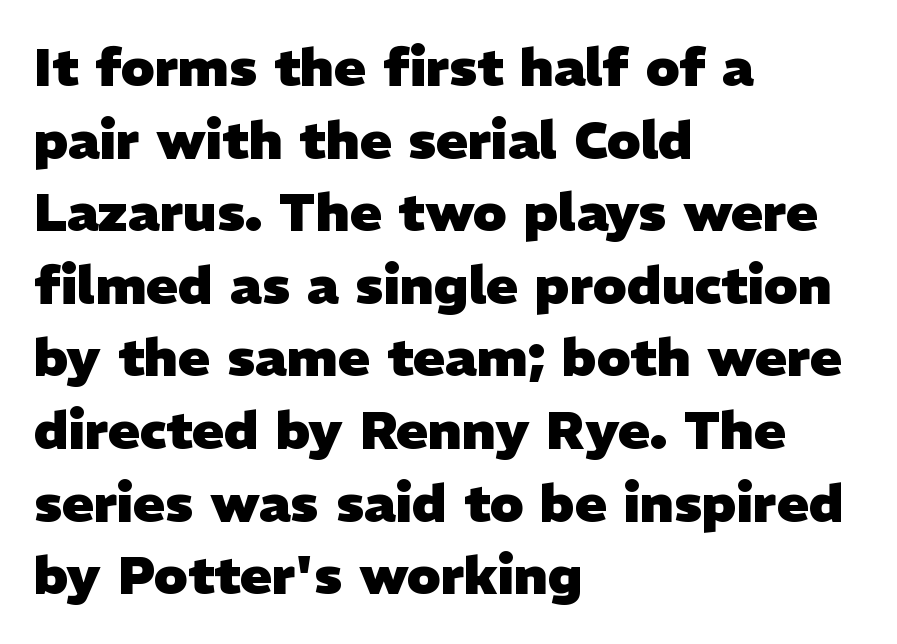
The image shows 53 px heavy sans-serif type; set left-aligned, normal line spacing (1.37x), normal letter spacing, not underlined; low stroke contrast and a medium x-height.
